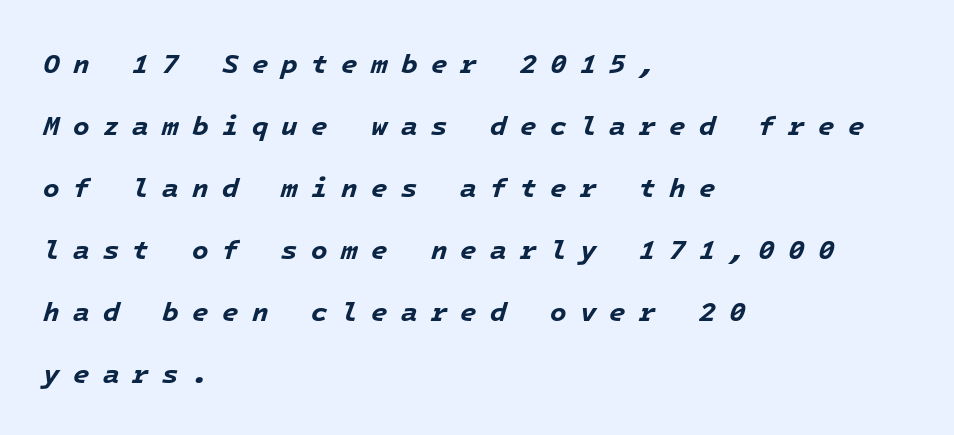
The image shows 27 px bold type, italic (leaning right); set left-aligned, loose line spacing (2.3x), unusually wide letter spacing (+0.49 em), not underlined.
